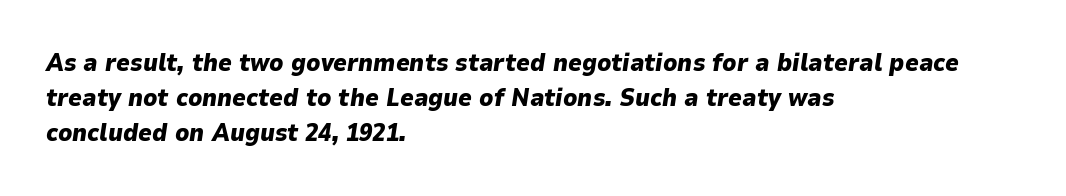
{"italic": "yes", "lean": "right", "slant_degrees": 9, "bold": "yes", "underline": "no", "align": "left", "line_spacing": "normal", "line_spacing_ratio": 1.45, "letter_spacing": "normal", "letter_spacing_em": 0.0, "glyph_px": 24}
